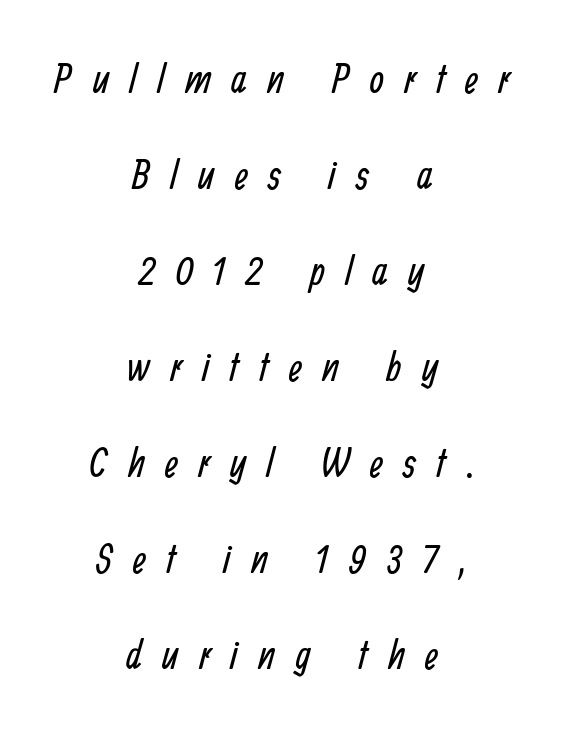
In CSS terms this would be text-align: center. A bare baseline throughout the passage. Think of a printed novel: that variable character pitch is what you see here. The cut favours lightness, reaching ordinary text weight at its darkest.
